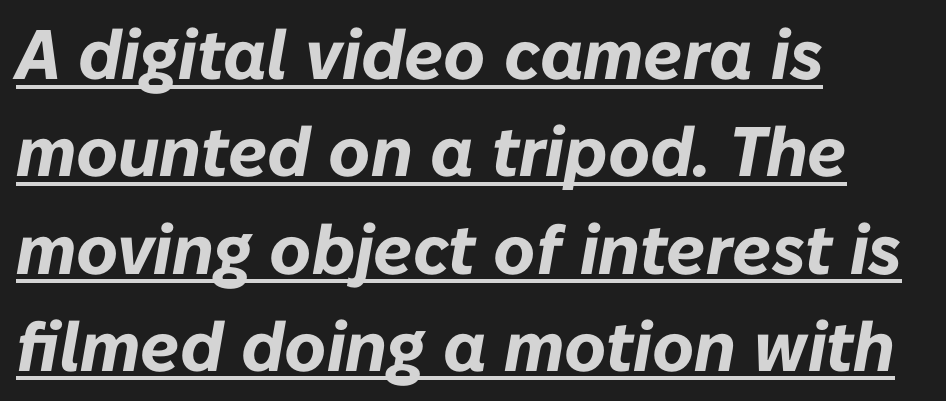
Looks like someone drew a line under every word here. Regular leading. Each letter keeps its own natural width here, so spacing adapts to shape. Students, note that the glyphs here touch the page at normal intervals. Look at the stroke-to-counter ratio: heavy, a bold.
